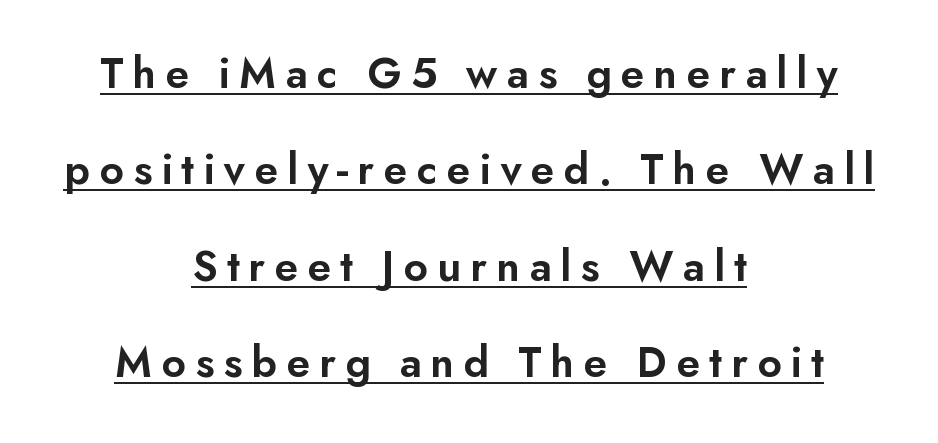
{"serif": "no", "italic": "no", "bold": "semi", "weight": "semibold", "width": "normal", "stroke_contrast": "low", "x_height": "small", "monospaced": "no", "underline": "yes", "align": "center", "line_spacing": "loose", "line_spacing_ratio": 2.14, "letter_spacing": "wide", "letter_spacing_em": 0.2, "glyph_px": 45}
